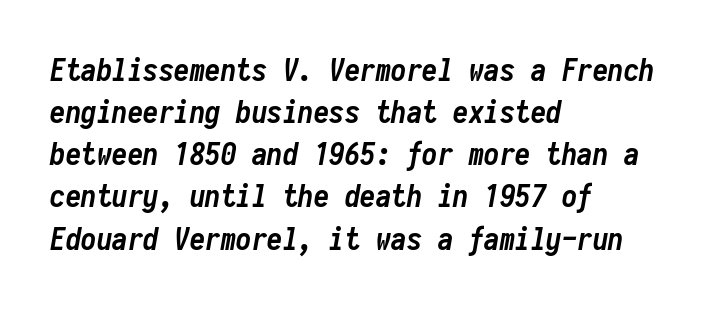
The image shows 31 px semibold, condensed type, italic (leaning right), monospaced; set left-aligned, normal line spacing (1.36x), normal letter spacing, not underlined; low stroke contrast and a medium x-height.
